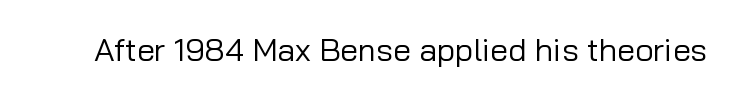
The image shows 32 px regular-weight sans-serif type, upright; set normal letter spacing, not underlined; low stroke contrast and a medium x-height.
